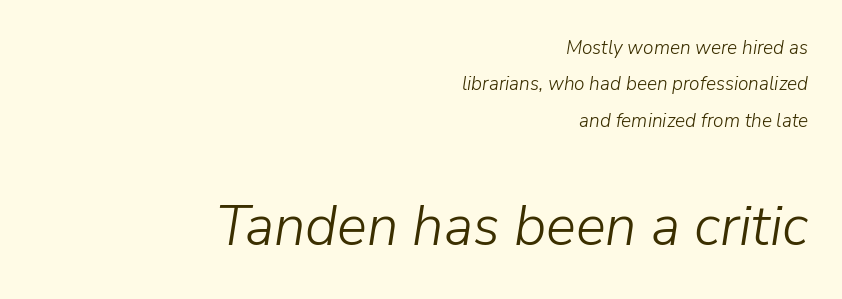
These lines stack with their right ends in a neat column. The axis of the letterforms is tilted away from vertical. Bold? No — there's no thickening of the strokes. The face used here is rendered with its standard letterfit. The zone under the glyphs is completely vacant. Here the designer chose a conventional face with non-uniform glyph widths.
